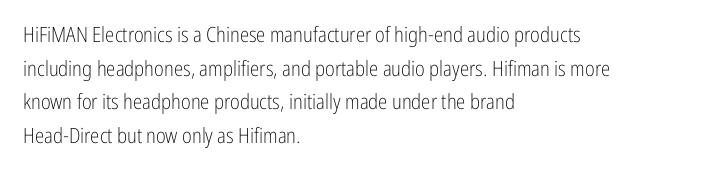
The image shows 21 px text type, upright; set left-aligned, normal line spacing (1.6x), normal letter spacing, not underlined.
